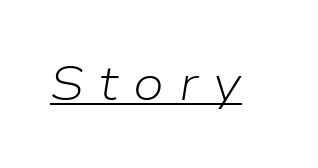
{"italic": "yes", "lean": "right", "slant_degrees": 9, "bold": "no", "weight": "light", "width": "normal", "stroke_contrast": "low", "x_height": "medium", "monospaced": "no", "underline": "yes", "letter_spacing": "wide", "letter_spacing_em": 0.31, "glyph_px": 49}
